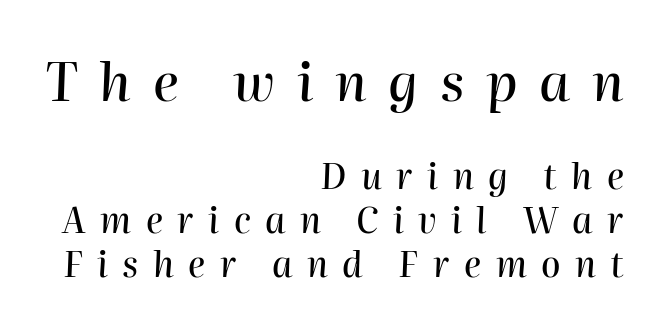
Q: Is the text italic (slanted)? A: Yes, it leans right by about 2 degrees.
Q: Is the text underlined? A: No.
Q: How is the paragraph aligned? A: Right-aligned.
Q: Is the spacing between letters normal or unusually wide? A: Unusually wide.
Q: Is the spacing between lines tight, normal or loose? A: Normal.
Q: Which block of text is set in a larger size, the first (top) or the second (bottom)? A: The first (top) one.
Q: Width (condensed, normal, or wide)? A: Normal.
Q: Stroke contrast? A: High.
Q: x-height? A: Medium.
Q: Monospaced? A: No.
